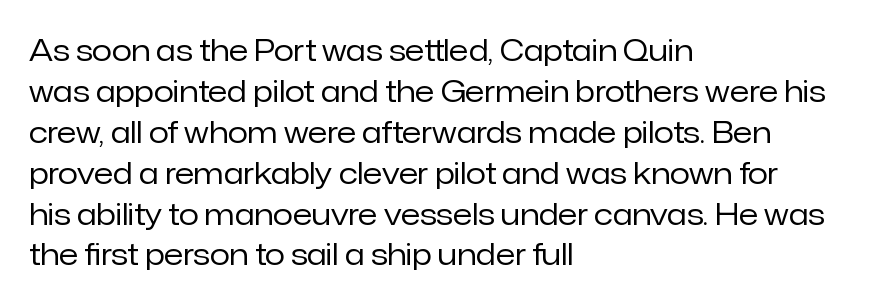
The image shows 29 px regular-weight sans-serif type, upright; set left-aligned, normal line spacing (1.41x), normal letter spacing, not underlined; low stroke contrast and a medium x-height.
